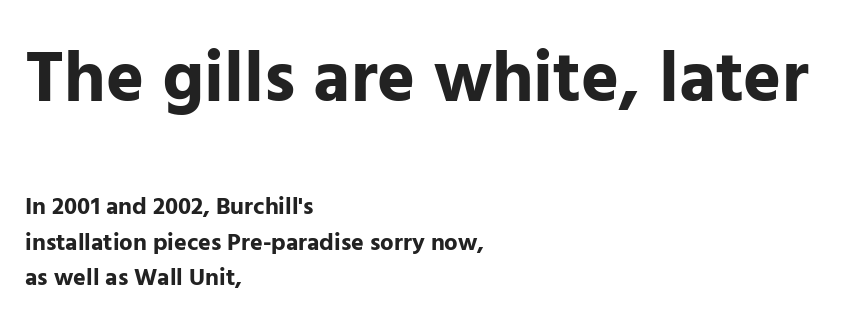
Each glyph is drawn with heavy, bold strokes. Font category for this specimen: sans-serif. Top chunk: large. Bottom chunk: small. Quick note: underline off. Notice how the stems are strictly vertical — no italics here. Whoever set this chose a conventional vertical rhythm.
